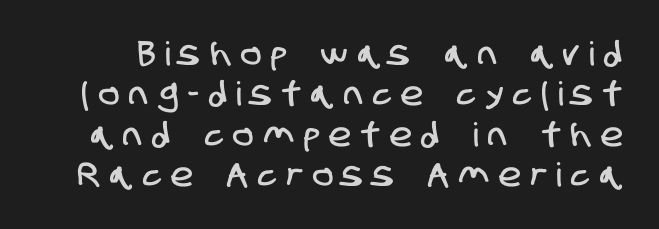
{"serif": "no", "width": "condensed", "stroke_contrast": "low", "x_height": "large", "monospaced": "no", "underline": "no", "line_spacing_ratio": 1.22, "letter_spacing": "wide", "letter_spacing_em": 0.32, "glyph_px": 33}
